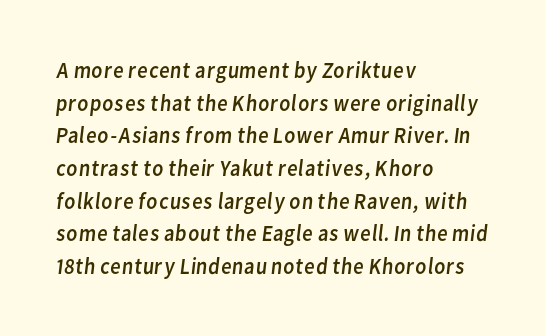
Q: Is the text bold? A: No.
Q: Is the text underlined? A: No.
Q: How is the paragraph aligned? A: Left-aligned.
Q: Is the spacing between letters normal or unusually wide? A: Normal.
Q: Is the spacing between lines tight, normal or loose? A: Normal.
